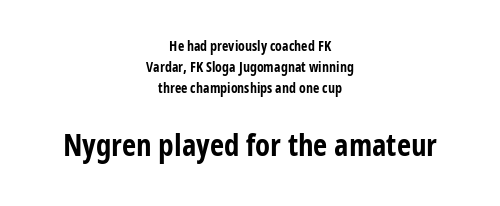
The image shows 31 px bold, condensed sans-serif type, upright; set centered, normal line spacing (1.49x), normal letter spacing, not underlined; the second (bottom) block is 2.21x larger; low stroke contrast and a medium x-height.
